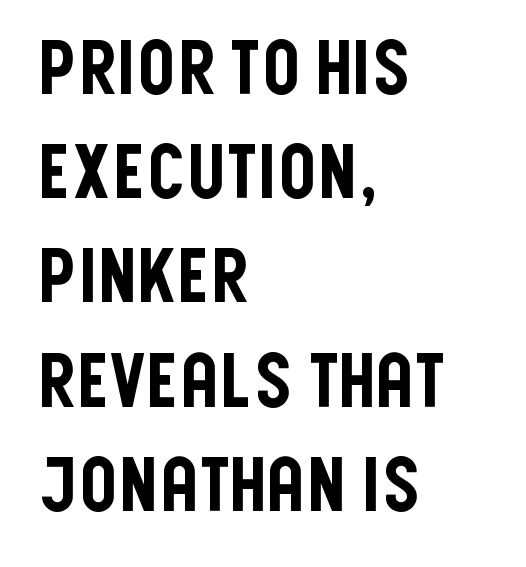
The image shows 75 px condensed sans-serif type, upright; set left-aligned, normal line spacing (1.39x), normal letter spacing, not underlined; low stroke contrast and a large x-height.
